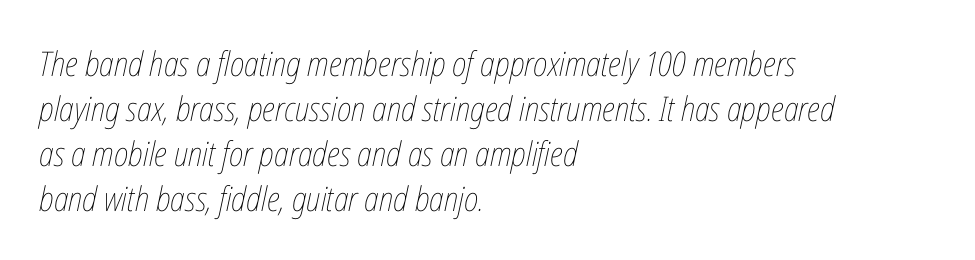
Q: Is the text bold? A: No.
Q: Is the text italic (slanted)? A: Yes, it leans right by about 12 degrees.
Q: Is the text underlined? A: No.
Q: How is the paragraph aligned? A: Left-aligned.
Q: Is the spacing between letters normal or unusually wide? A: Normal.
Q: Is the spacing between lines tight, normal or loose? A: Normal.
Q: Width (condensed, normal, or wide)? A: Condensed.
Q: Stroke contrast? A: Low.
Q: x-height? A: Medium.
Q: Monospaced? A: No.
